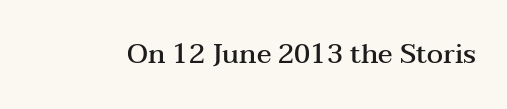
Q: Is the text bold? A: Semi-bold.
Q: Is the text italic (slanted)? A: No, it is upright.
Q: Is the text underlined? A: No.
Q: Is the spacing between letters normal or unusually wide? A: Normal.
